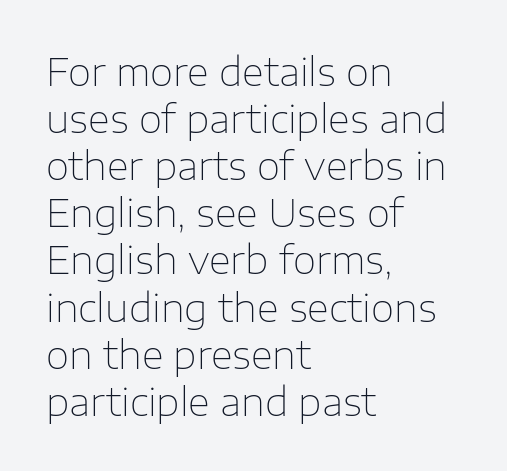
The image shows 38 px thin sans-serif type, upright; set left-aligned, line spacing 1.24x, normal letter spacing, not underlined; low stroke contrast and a medium x-height.
